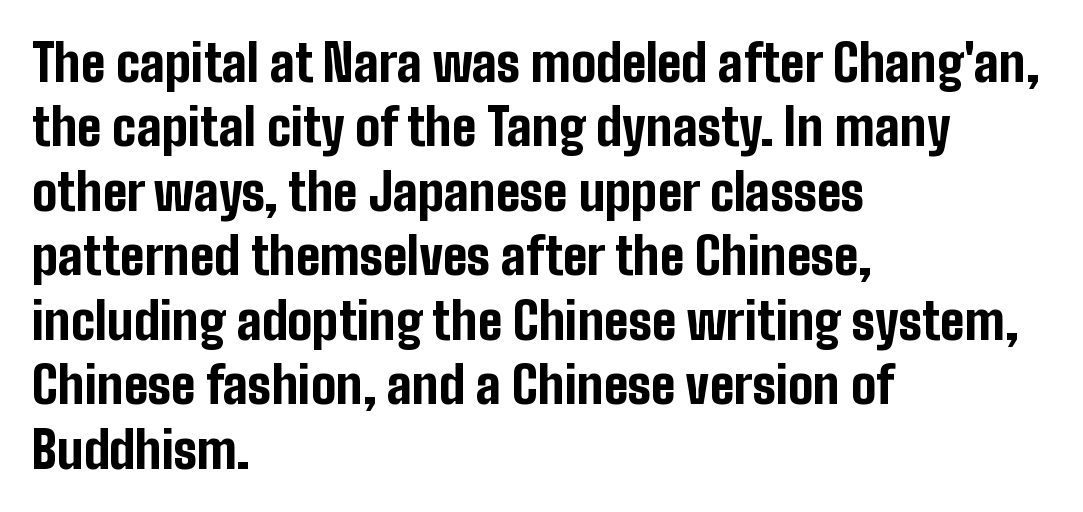
{"serif": "no", "italic": "no", "bold": "yes", "weight": "bold", "width": "condensed", "stroke_contrast": "low", "x_height": "medium", "monospaced": "no", "underline": "no", "align": "left", "line_spacing": "normal", "line_spacing_ratio": 1.29, "letter_spacing": "normal", "letter_spacing_em": 0.0, "glyph_px": 50}
